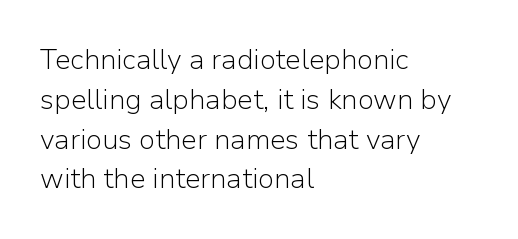
Q: Is the text bold? A: No.
Q: Is the text italic (slanted)? A: No, it is upright.
Q: Is the typeface a serif or a sans-serif typeface? A: Sans-serif.
Q: Is the text underlined? A: No.
Q: How is the paragraph aligned? A: Left-aligned.
Q: Is the spacing between letters normal or unusually wide? A: Normal.
Q: Is the spacing between lines tight, normal or loose? A: Normal.
Q: Width (condensed, normal, or wide)? A: Normal.
Q: Stroke contrast? A: Low.
Q: x-height? A: Medium.
Q: Monospaced? A: No.
